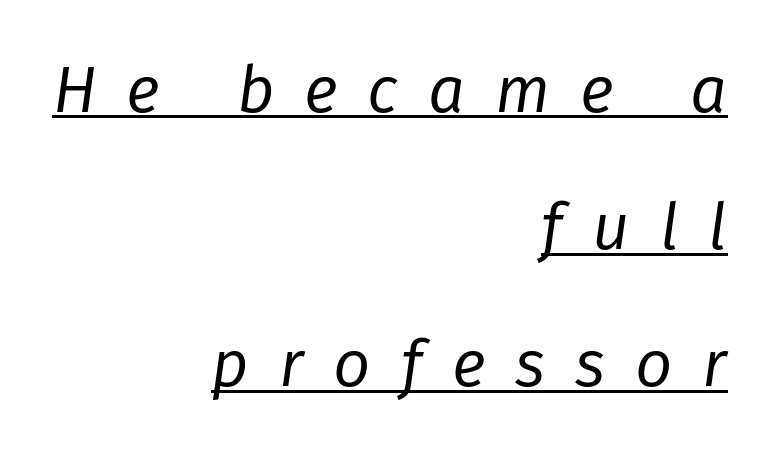
Q: Is the text bold? A: No.
Q: Is the text italic (slanted)? A: Yes, it leans right by about 8 degrees.
Q: Is the text underlined? A: Yes.
Q: How is the paragraph aligned? A: Right-aligned.
Q: Is the spacing between letters normal or unusually wide? A: Unusually wide.
Q: Is the spacing between lines tight, normal or loose? A: Loose.
Q: Width (condensed, normal, or wide)? A: Normal.
Q: Stroke contrast? A: Low.
Q: x-height? A: Medium.
Q: Monospaced? A: No.
